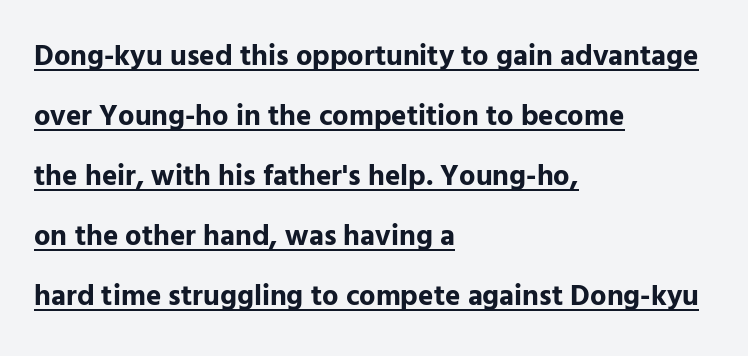
This sample trades compactness for vertical openness between lines. Strong, thick strokes mark this as bold type. The text block is weighted toward the left margin, trailing off unevenly rightward. The typography opts for an upright posture over an oblique one. Note the varied advance widths — an 'i' is clearly narrower than an 'm'.
